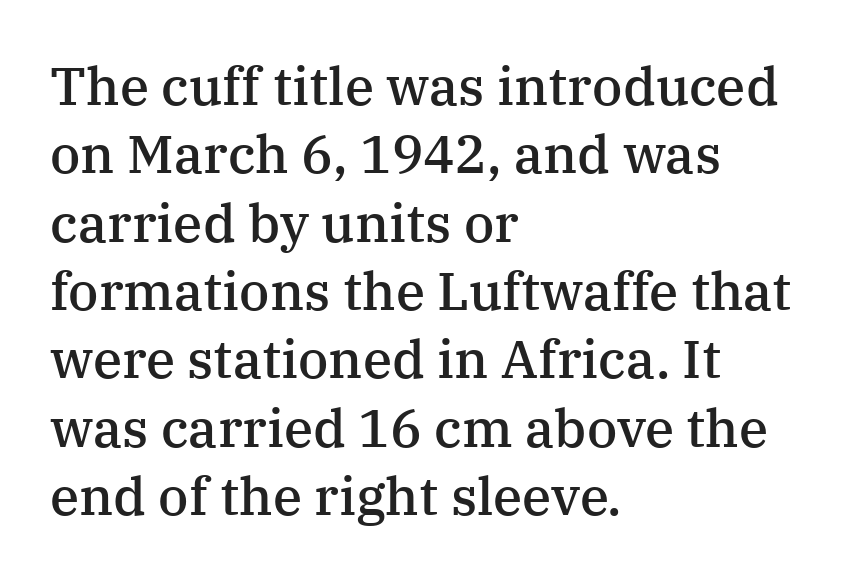
The image shows 53 px semibold serif type, upright; set left-aligned, normal line spacing (1.29x), normal letter spacing, not underlined; medium stroke contrast and a medium x-height.
